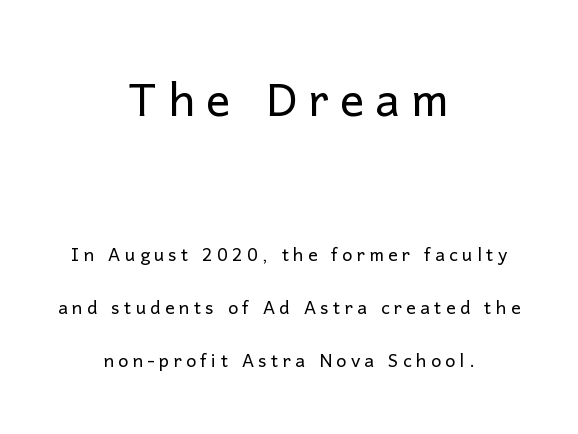
The image shows 61 px light sans-serif type, upright; set centered, loose line spacing (2.21x), not underlined; the first (top) block is 2.54x larger; low stroke contrast and a medium x-height.
